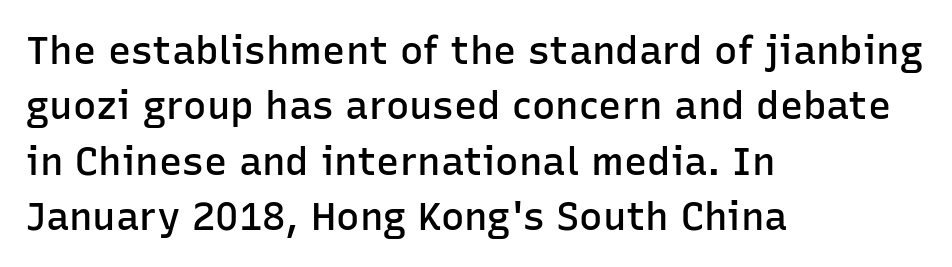
Q: Is the text bold? A: Semi-bold.
Q: Is the text italic (slanted)? A: No, it is upright.
Q: Is the typeface a serif or a sans-serif typeface? A: Sans-serif.
Q: Is the text underlined? A: No.
Q: How is the paragraph aligned? A: Left-aligned.
Q: Is the spacing between letters normal or unusually wide? A: Normal.
Q: Is the spacing between lines tight, normal or loose? A: Normal.
Q: Width (condensed, normal, or wide)? A: Normal.
Q: Stroke contrast? A: Low.
Q: x-height? A: Medium.
Q: Monospaced? A: No.
